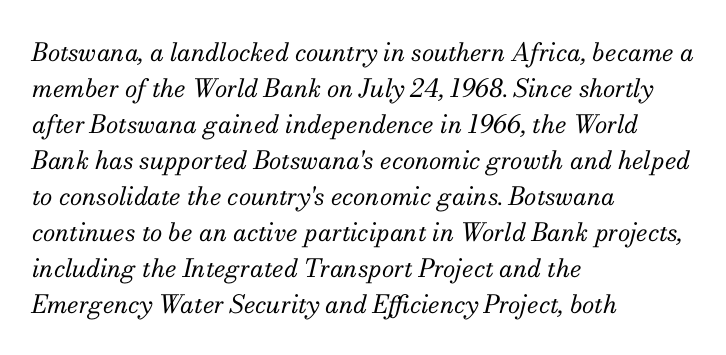
Each row of text sits above clean, open space. No chunkiness to these letters — they're not bold. Leading: standard. These lines are set flush left with a ragged right edge. Tracking here is standard; glyphs follow each other at the usual distance.
